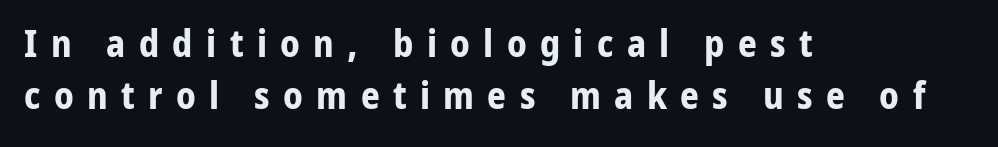
{"serif": "no", "italic": "no", "bold": "yes", "weight": "bold", "width": "normal", "stroke_contrast": "low", "x_height": "medium", "monospaced": "no", "underline": "no", "align": "left", "line_spacing": "normal", "line_spacing_ratio": 1.4, "letter_spacing": "wide", "letter_spacing_em": 0.36, "glyph_px": 37}
